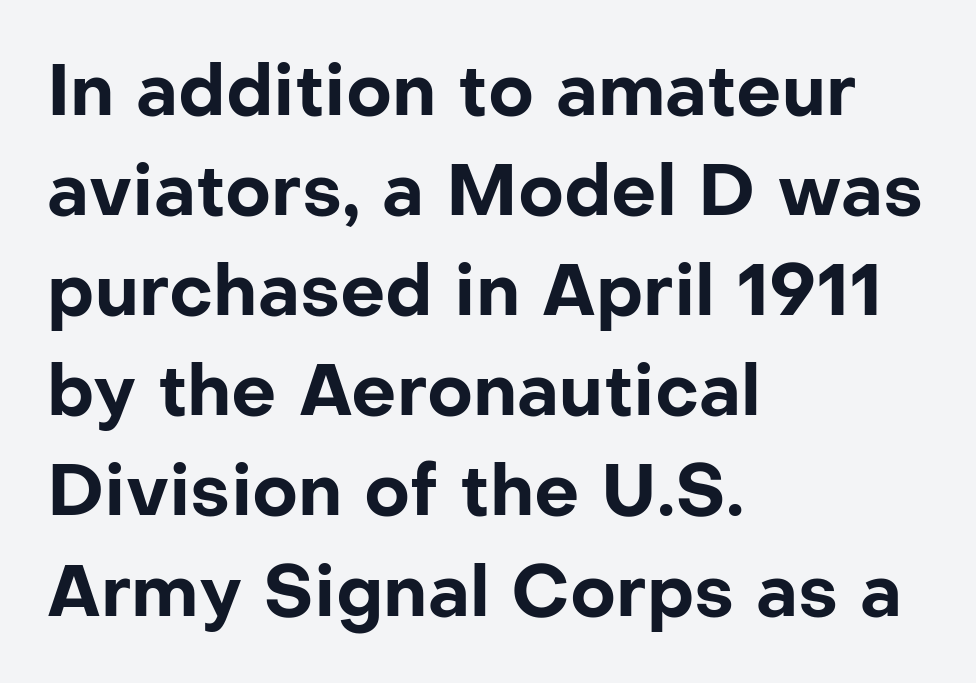
Letterform terminals end flat and unadorned throughout the passage. Unmarked baselines from the first word to the last. You could call the tracking neutral — neither tight nor loose. Upright lettering throughout.
